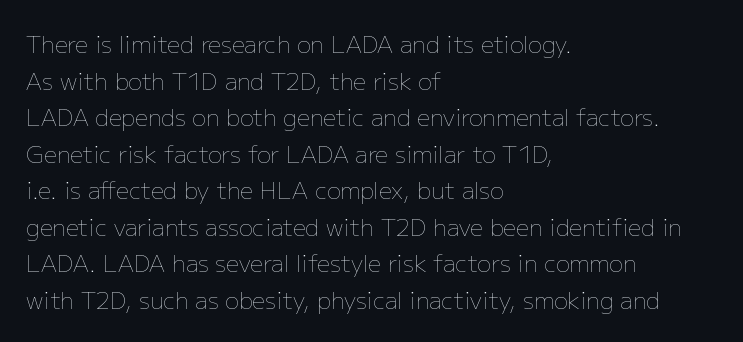
Q: Is the text bold? A: No.
Q: Is the text italic (slanted)? A: No, it is upright.
Q: Is the text underlined? A: No.
Q: How is the paragraph aligned? A: Left-aligned.
Q: Is the spacing between letters normal or unusually wide? A: Normal.
Q: Is the spacing between lines tight, normal or loose? A: Normal.
